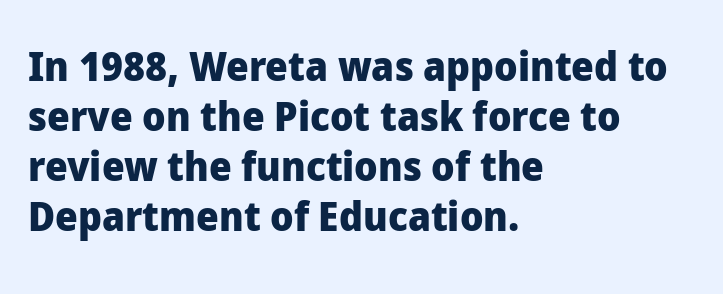
{"serif": "no", "italic": "no", "bold": "yes", "weight": "heavy", "width": "normal", "stroke_contrast": "low", "x_height": "medium", "monospaced": "no", "underline": "no", "align": "left", "line_spacing": "normal", "line_spacing_ratio": 1.25, "letter_spacing": "normal", "letter_spacing_em": 0.0, "glyph_px": 40}
